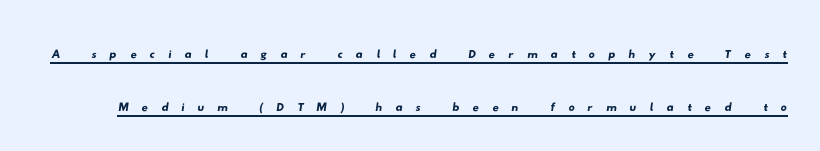
Q: Is the typeface a serif or a sans-serif typeface? A: Sans-serif.
Q: Is the text underlined? A: Yes.
Q: Is the spacing between letters normal or unusually wide? A: Unusually wide.
Q: Is the spacing between lines tight, normal or loose? A: Normal.
Q: Width (condensed, normal, or wide)? A: Wide.
Q: Stroke contrast? A: Low.
Q: x-height? A: Small.
Q: Monospaced? A: No.
